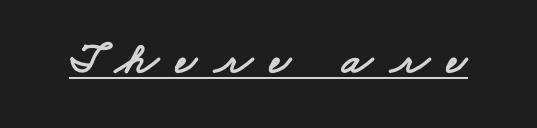
The typesetter has applied underlining to the passage shown. Spacing verdict: proportional, widths tailored to each character. Grotesque or geometric, the face here clearly has no serifs. There is plenty of visible air inserted between adjacent glyphs.
